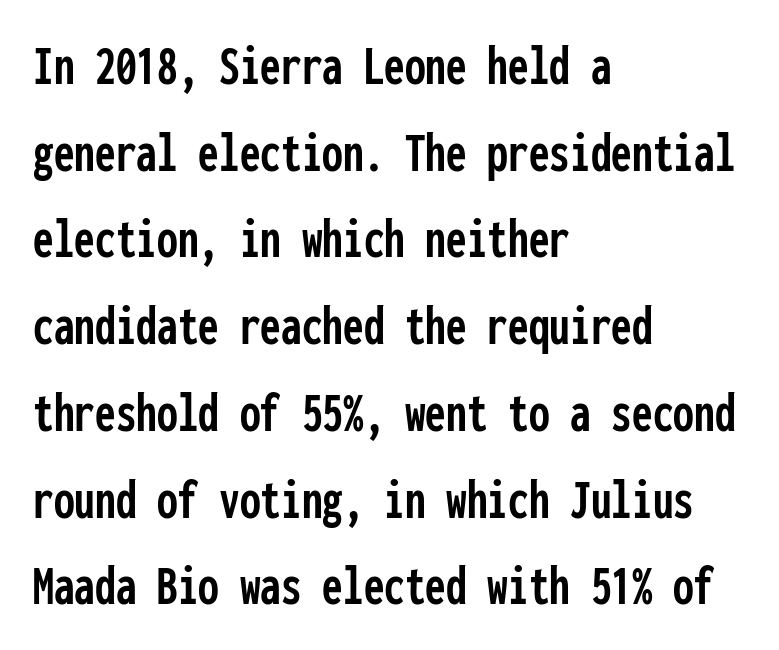
The image shows 59 px condensed sans-serif type, upright, monospaced; set left-aligned, normal line spacing (1.47x), normal letter spacing, not underlined; low stroke contrast and a medium x-height.
